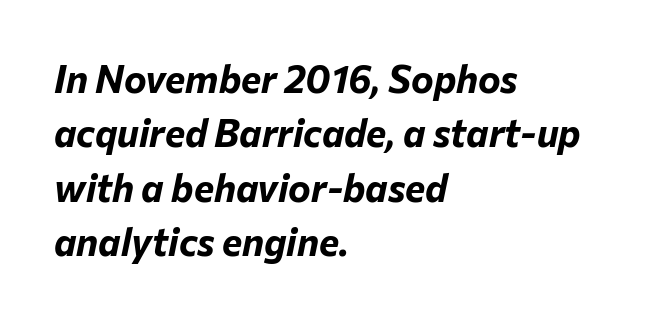
Do the characters align in a grid? No, the font is proportional. Rendered with sloped, italic letterforms. Interline gaps are of average width in this sample. Look at the stroke-to-counter ratio: heavy, a bold. Compared with typical body copy, the letter spacing here is the same.
